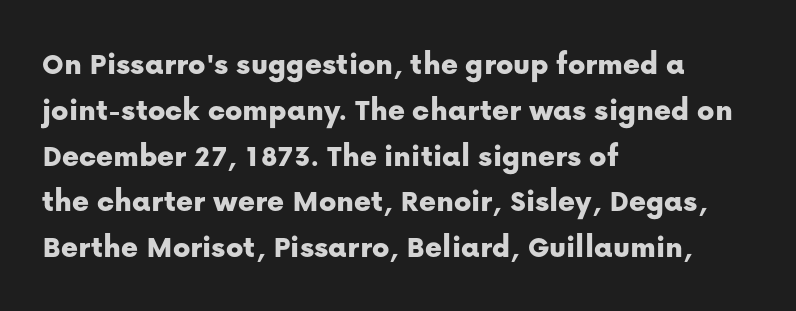
One-word summary of the alignment: left. The gap between lines stays unmarked. These lines are rendered in a variable-pitch font. Nope, not italic — everything's standing straight.
